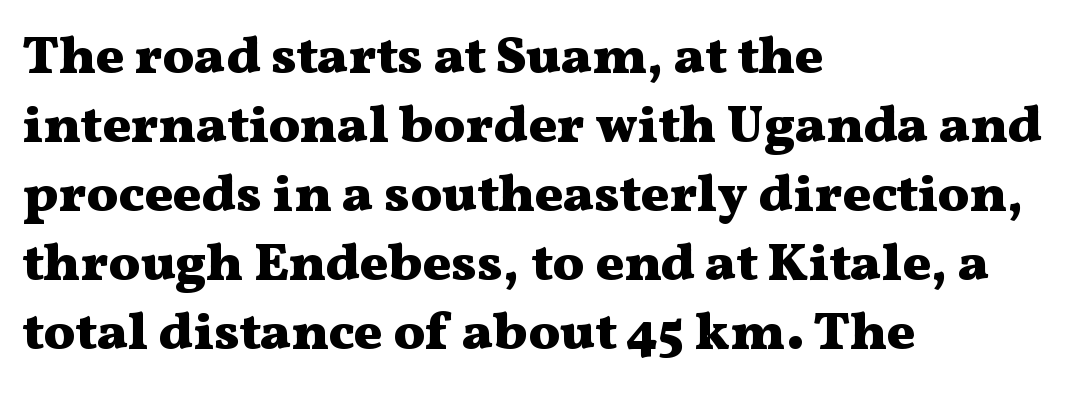
{"serif": "yes", "italic": "no", "bold": "yes", "weight": "heavy", "width": "wide", "stroke_contrast": "medium", "x_height": "medium", "monospaced": "no", "underline": "no", "align": "left", "line_spacing": "normal", "line_spacing_ratio": 1.3, "letter_spacing": "normal", "letter_spacing_em": 0.0, "glyph_px": 53}
